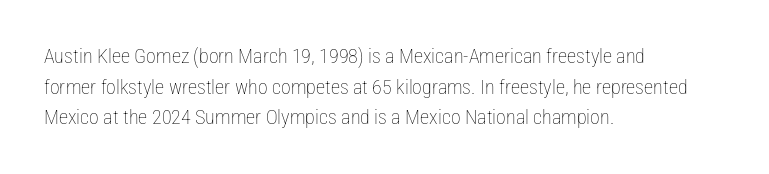
{"italic": "no", "bold": "no", "underline": "no", "align": "left", "line_spacing": "normal", "line_spacing_ratio": 1.53, "letter_spacing": "normal", "letter_spacing_em": 0.0, "glyph_px": 20}
